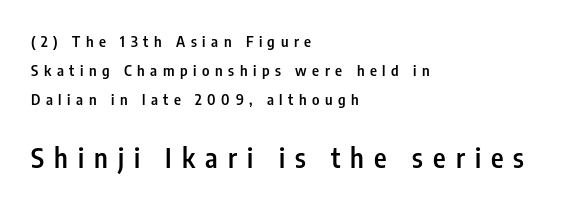
This sample is left-justified, so line endings fall wherever the words run out. The line texture is sparse and dotted thanks to wide tracking. Quick note: underline off. No italicization has been applied; the sample stays upright.
